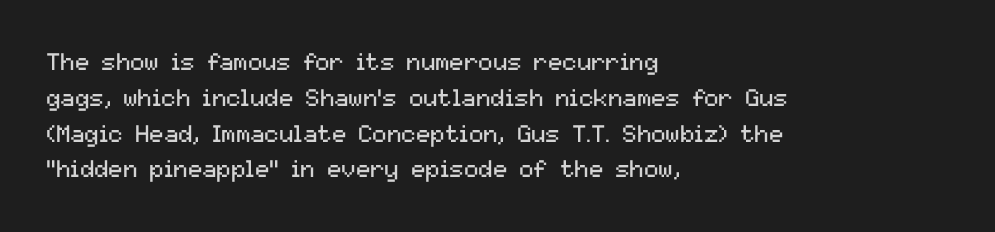
Q: Is the text bold? A: No.
Q: Is the text italic (slanted)? A: No, it is upright.
Q: Is the text underlined? A: No.
Q: How is the paragraph aligned? A: Left-aligned.
Q: Is the spacing between letters normal or unusually wide? A: Normal.
Q: Is the spacing between lines tight, normal or loose? A: Normal.
